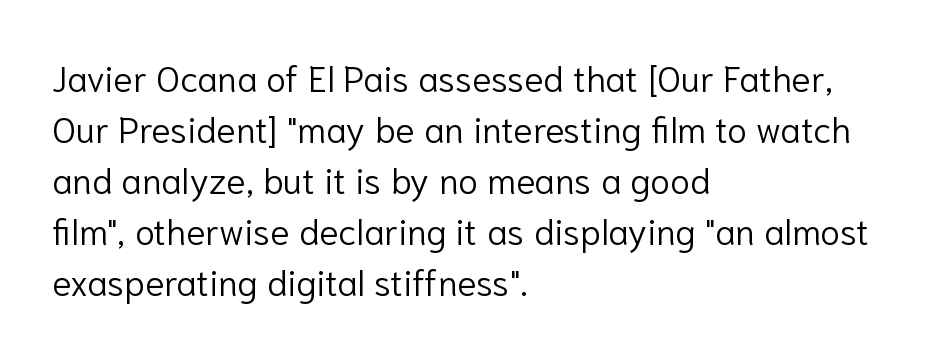
{"serif": "no", "italic": "no", "bold": "no", "weight": "light", "width": "normal", "stroke_contrast": "low", "x_height": "medium", "monospaced": "no", "underline": "no", "align": "left", "line_spacing": "normal", "line_spacing_ratio": 1.42, "letter_spacing": "normal", "letter_spacing_em": 0.0, "glyph_px": 36}
